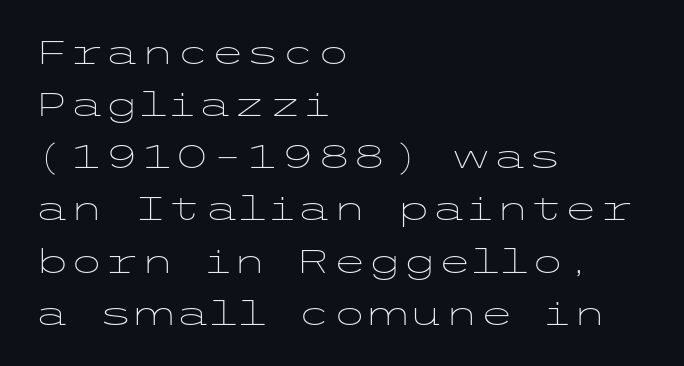
The image shows 32 px light, wide sans-serif type, upright; set left-aligned, normal line spacing (1.63x), normal letter spacing, not underlined; low stroke contrast and a medium x-height.
